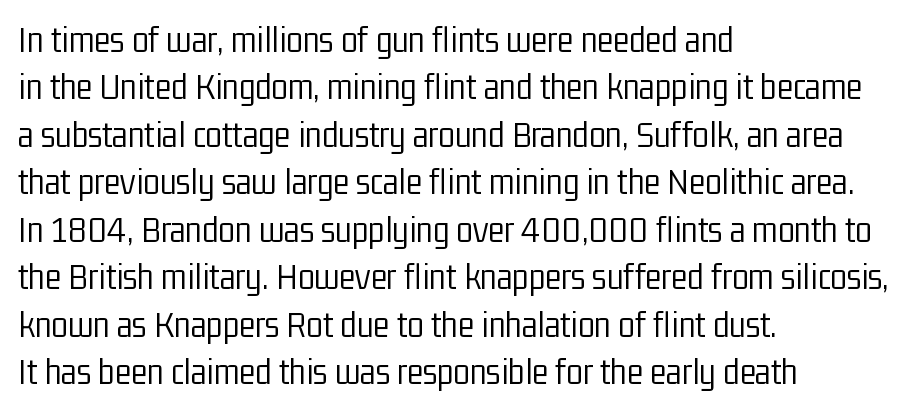
{"serif": "no", "italic": "no", "bold": "no", "weight": "light", "width": "condensed", "stroke_contrast": "low", "x_height": "medium", "monospaced": "no", "underline": "no", "align": "left", "line_spacing": "normal", "line_spacing_ratio": 1.25, "letter_spacing": "normal", "letter_spacing_em": 0.0, "glyph_px": 38}
